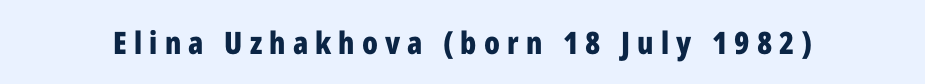
{"serif": "no", "italic": "no", "bold": "yes", "weight": "bold", "width": "condensed", "stroke_contrast": "low", "x_height": "medium", "monospaced": "no", "underline": "no", "letter_spacing": "wide", "letter_spacing_em": 0.23, "glyph_px": 31}
